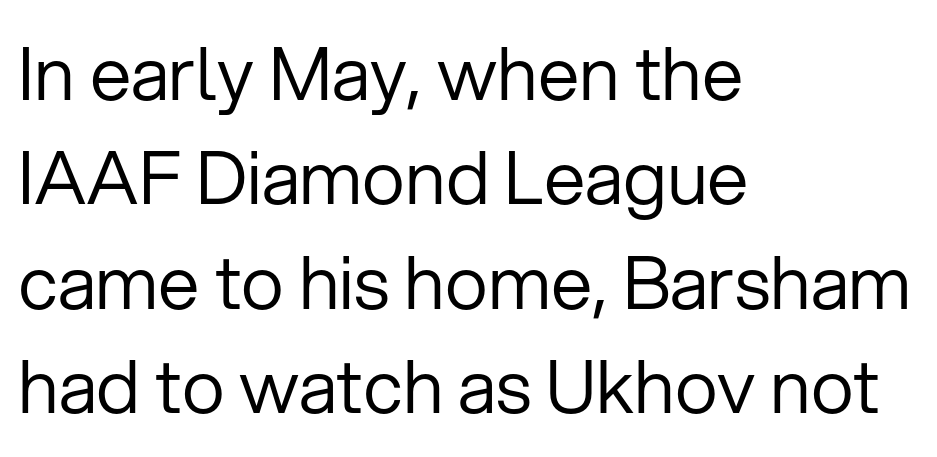
The image shows 74 px regular-weight sans-serif type, upright; set left-aligned, normal line spacing (1.41x), normal letter spacing, not underlined; low stroke contrast and a medium x-height.
